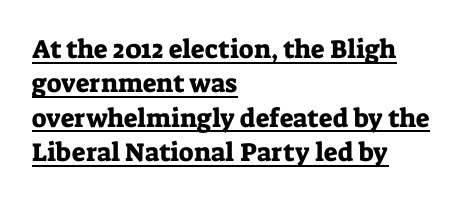
Characters follow at the spacing the type designer built in. The font's upright variant was chosen for this text. Short and long lines alike share a common starting point at left. Regarding leading, the lines here are spaced in the standard way. Check the space under the baseline: a stroke is drawn there.
